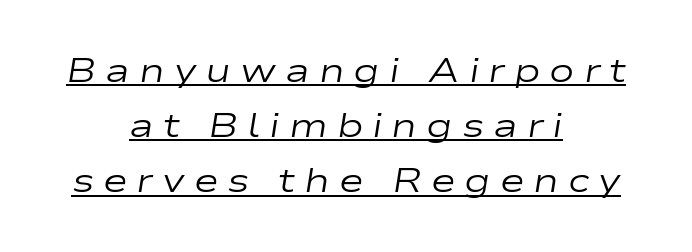
The image shows 34 px regular-weight, wide type, italic (leaning right); set centered, normal line spacing (1.62x), unusually wide letter spacing (+0.26 em), underlined; low stroke contrast and a medium x-height.
